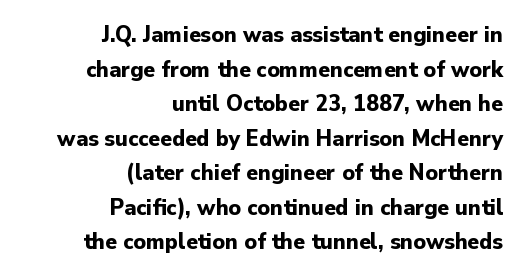
Q: Is the text bold? A: Yes.
Q: Is the text italic (slanted)? A: No, it is upright.
Q: Is the text underlined? A: No.
Q: How is the paragraph aligned? A: Right-aligned.
Q: Is the spacing between letters normal or unusually wide? A: Normal.
Q: Is the spacing between lines tight, normal or loose? A: Normal.
